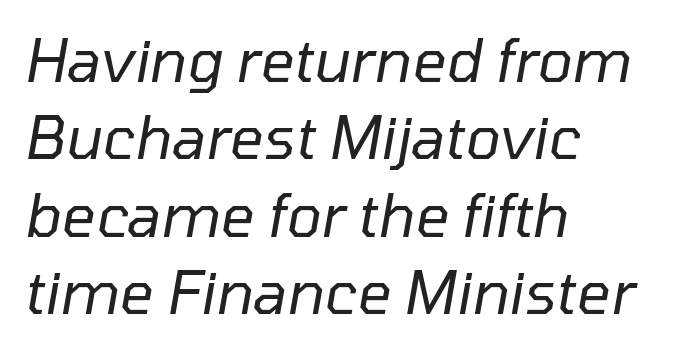
{"italic": "yes", "lean": "right", "slant_degrees": 10, "bold": "no", "weight": "regular", "width": "normal", "stroke_contrast": "low", "x_height": "medium", "monospaced": "no", "underline": "no", "align": "left", "line_spacing": "normal", "line_spacing_ratio": 1.31, "letter_spacing": "normal", "letter_spacing_em": 0.0, "glyph_px": 59}
